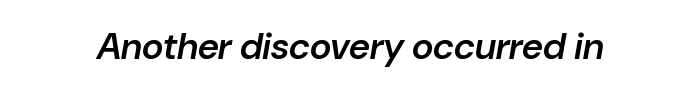
{"italic": "yes", "lean": "right", "slant_degrees": 10, "bold": "semi", "weight": "semibold", "width": "normal", "stroke_contrast": "low", "x_height": "medium", "monospaced": "no", "underline": "no", "letter_spacing": "normal", "letter_spacing_em": 0.0, "glyph_px": 37}
